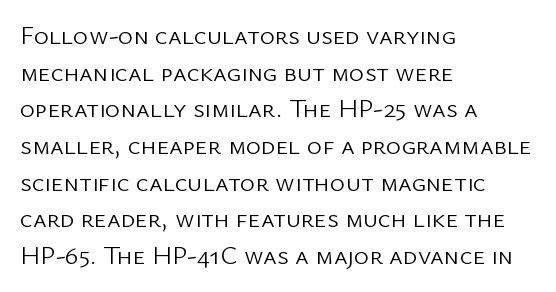
{"italic": "no", "bold": "no", "underline": "no", "align": "left", "line_spacing": "normal", "line_spacing_ratio": 1.41, "letter_spacing": "normal", "letter_spacing_em": 0.0, "glyph_px": 26}
